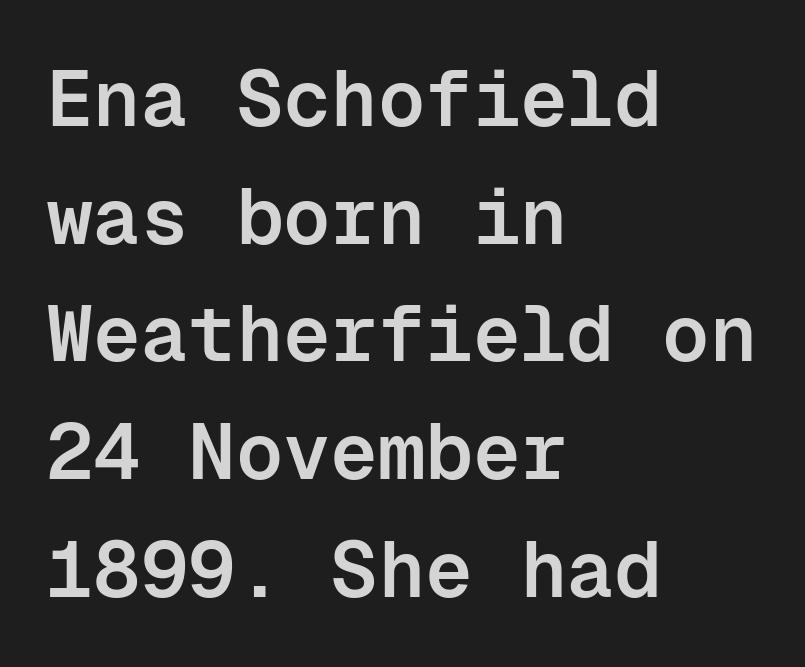
Q: Is the text bold? A: Semi-bold.
Q: Is the text italic (slanted)? A: No, it is upright.
Q: Is the typeface a serif or a sans-serif typeface? A: Sans-serif.
Q: Is the text underlined? A: No.
Q: How is the paragraph aligned? A: Left-aligned.
Q: Is the spacing between letters normal or unusually wide? A: Normal.
Q: Is the spacing between lines tight, normal or loose? A: Normal.
Q: Width (condensed, normal, or wide)? A: Normal.
Q: Stroke contrast? A: Low.
Q: x-height? A: Medium.
Q: Monospaced? A: Yes.
